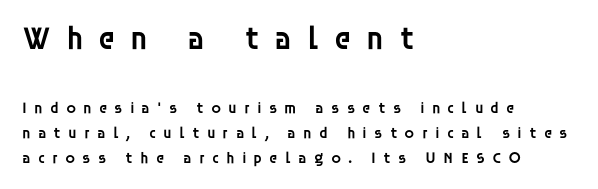
The typesetting leans somewhat heavy: a semibold. Spacing verdict: proportional, widths tailored to each character. Visually, the top section dominates because its glyphs are scaled up. Has an underline been added? It has not. Compared with typical paragraphs, the rows here are spaced about the same.
